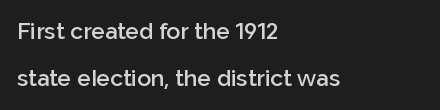
Q: Is the text bold? A: Semi-bold.
Q: Is the text italic (slanted)? A: No, it is upright.
Q: Is the text underlined? A: No.
Q: How is the paragraph aligned? A: Left-aligned.
Q: Is the spacing between letters normal or unusually wide? A: Normal.
Q: Is the spacing between lines tight, normal or loose? A: Loose.
